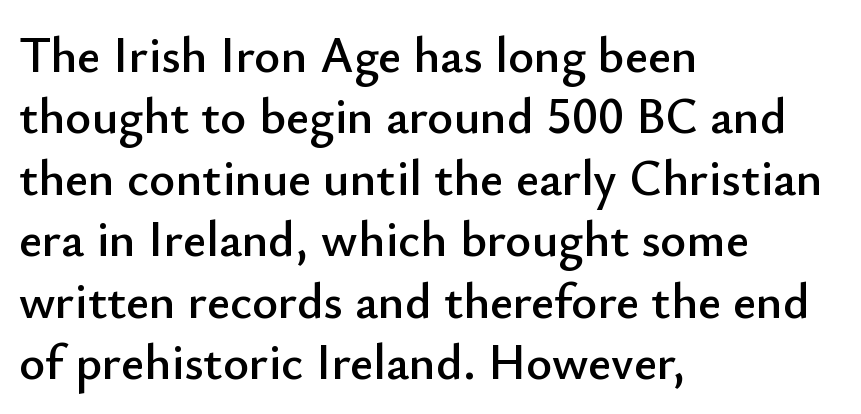
Posture: vertical. Is this a fixed-width face? No — the glyphs have proportional, varying widths. Honestly, the letter spacing is just normal — you wouldn't notice it. One-word summary of the alignment: left. The glyphs in this specimen are sans serif. Words float on clear page, feet unadorned.
